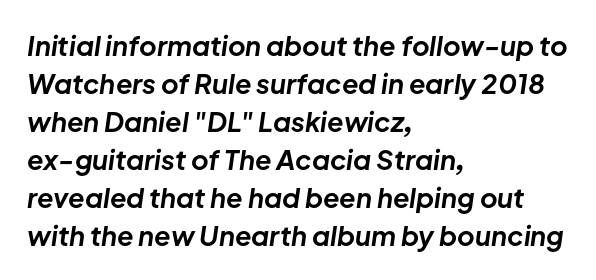
The image shows 27 px bold type, italic (leaning right); set left-aligned, normal line spacing (1.41x), normal letter spacing, not underlined.
